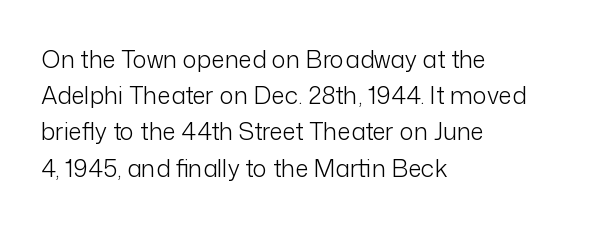
{"italic": "no", "bold": "no", "underline": "no", "align": "left", "line_spacing": "normal", "line_spacing_ratio": 1.51, "letter_spacing": "normal", "letter_spacing_em": 0.0, "glyph_px": 24}
